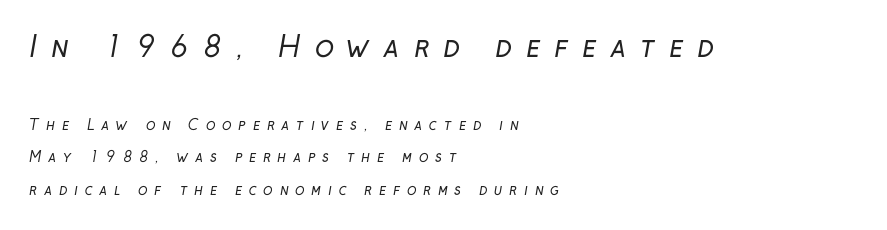
Serifs: no, the terminals of the letterforms are clean. The typesetting does not lean heavy: it is not bold. Varying glyph widths throughout — classic text-font behaviour. This block would shrink considerably if given ordinary leading; it's expanded now. The string is rendered with underlining switched off.
